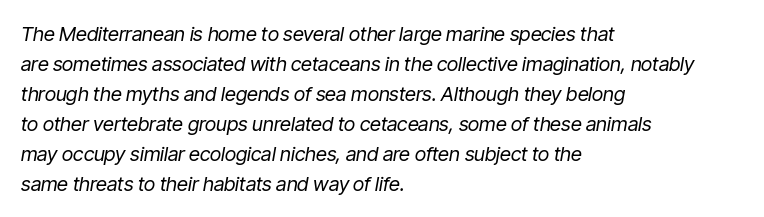
Q: Is the text bold? A: No.
Q: Is the text italic (slanted)? A: Yes, it leans right by about 9 degrees.
Q: Is the text underlined? A: No.
Q: How is the paragraph aligned? A: Left-aligned.
Q: Is the spacing between letters normal or unusually wide? A: Normal.
Q: Is the spacing between lines tight, normal or loose? A: Normal.
